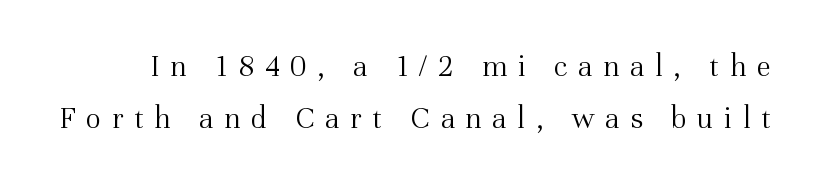
Q: Is the text bold? A: No.
Q: Is the text italic (slanted)? A: No, it is upright.
Q: Is the typeface a serif or a sans-serif typeface? A: Serif.
Q: Is the text underlined? A: No.
Q: Is the spacing between letters normal or unusually wide? A: Unusually wide.
Q: Is the spacing between lines tight, normal or loose? A: Normal.
Q: Width (condensed, normal, or wide)? A: Normal.
Q: Stroke contrast? A: Medium.
Q: x-height? A: Medium.
Q: Monospaced? A: No.
